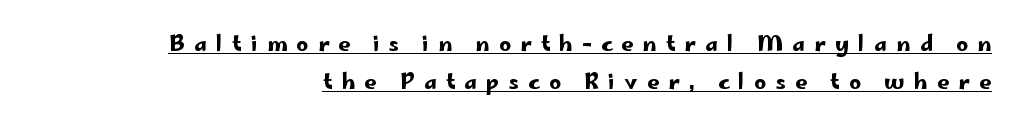
{"italic": "no", "underline": "yes", "align": "right", "line_spacing_ratio": 1.79, "letter_spacing": "wide", "letter_spacing_em": 0.44, "glyph_px": 21}
